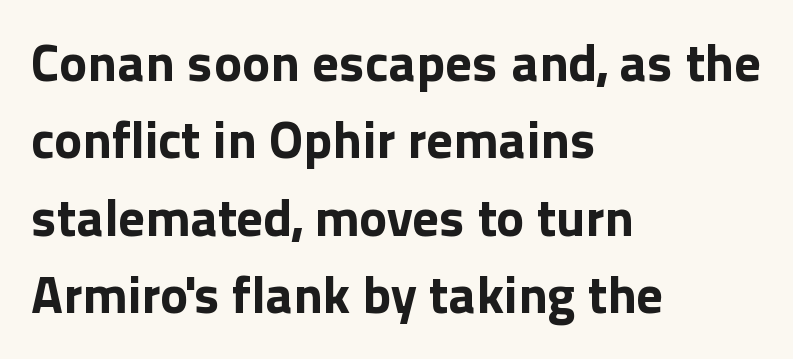
Q: Is the text bold? A: Yes.
Q: Is the text italic (slanted)? A: No, it is upright.
Q: Is the typeface a serif or a sans-serif typeface? A: Sans-serif.
Q: Is the text underlined? A: No.
Q: How is the paragraph aligned? A: Left-aligned.
Q: Is the spacing between letters normal or unusually wide? A: Normal.
Q: Is the spacing between lines tight, normal or loose? A: Normal.
Q: Width (condensed, normal, or wide)? A: Normal.
Q: x-height? A: Medium.
Q: Monospaced? A: No.
